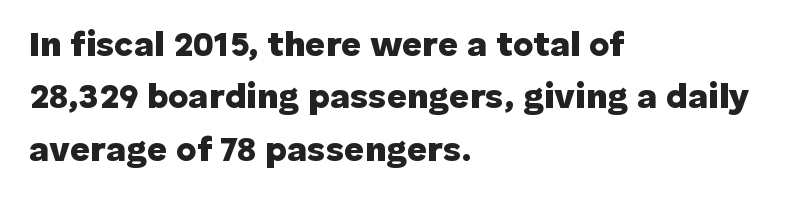
Descender tails drop into unmarked territory. This block has exactly the height ordinary leading produces. The gaps between neighbouring characters are ordinary and unremarkable. Varying glyph widths throughout — classic text-font behaviour.
